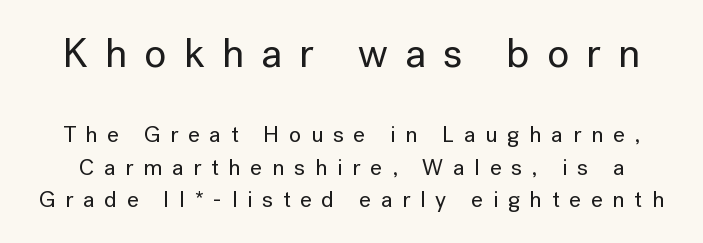
Honestly, there is no underline to notice here at all. Substantial extra tracking has been applied to these lines. A typesetter would label this face a sans. Italic: no, the glyphs are upright roman. Two sizes are in play, and the larger belongs to the first block.
